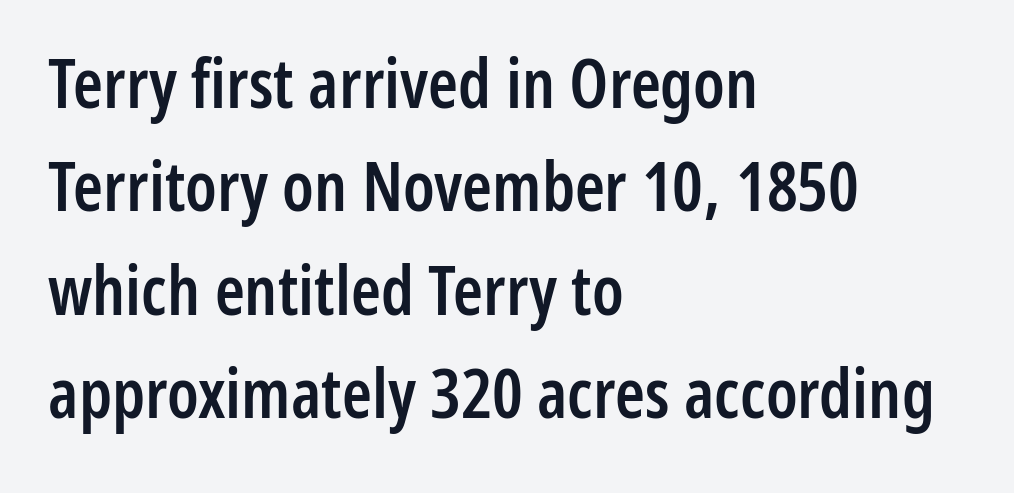
The image shows 68 px semibold, condensed sans-serif type, upright; set left-aligned, normal line spacing (1.52x), normal letter spacing, not underlined; low stroke contrast and a medium x-height.
